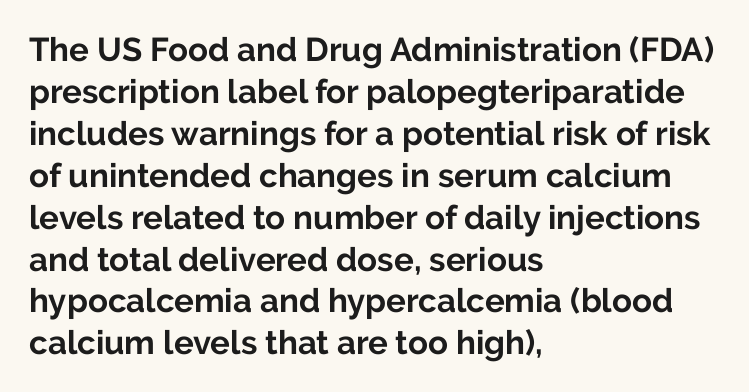
{"serif": "no", "italic": "no", "bold": "yes", "weight": "bold", "width": "normal", "stroke_contrast": "low", "x_height": "medium", "monospaced": "no", "underline": "no", "align": "left", "line_spacing": "normal", "line_spacing_ratio": 1.27, "letter_spacing": "normal", "letter_spacing_em": 0.0, "glyph_px": 33}
